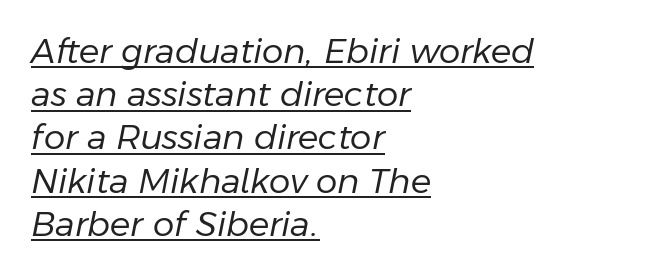
{"italic": "yes", "lean": "right", "slant_degrees": 11, "bold": "no", "weight": "regular", "width": "normal", "stroke_contrast": "low", "x_height": "medium", "monospaced": "no", "underline": "yes", "align": "left", "line_spacing": "normal", "line_spacing_ratio": 1.27, "letter_spacing": "normal", "letter_spacing_em": 0.0, "glyph_px": 34}
